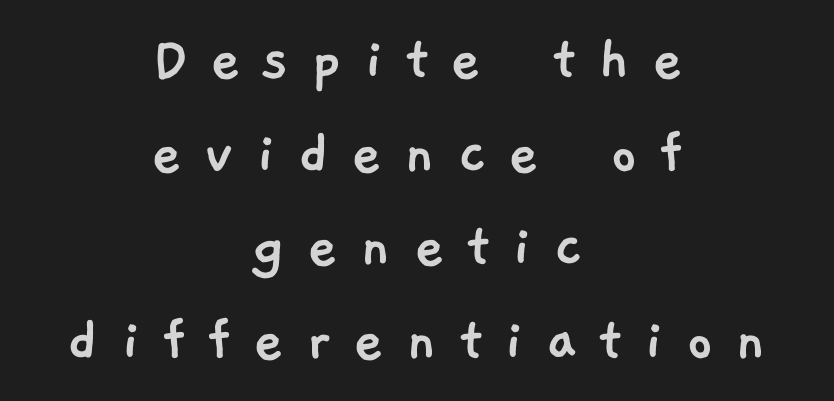
Q: Is the typeface a serif or a sans-serif typeface? A: Sans-serif.
Q: Is the text underlined? A: No.
Q: How is the paragraph aligned? A: Centered.
Q: Is the spacing between letters normal or unusually wide? A: Unusually wide.
Q: Is the spacing between lines tight, normal or loose? A: Normal.
Q: Width (condensed, normal, or wide)? A: Normal.
Q: Stroke contrast? A: Low.
Q: x-height? A: Medium.
Q: Monospaced? A: No.
